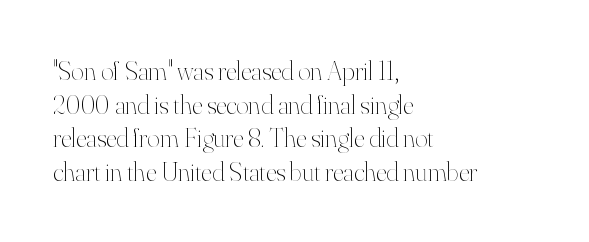
The image shows 27 px text type, upright; set left-aligned, normal line spacing (1.25x), normal letter spacing, not underlined.
